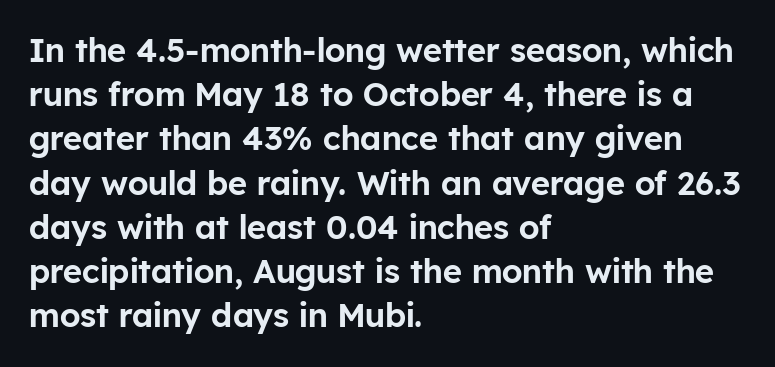
Q: Is the text italic (slanted)? A: No, it is upright.
Q: Is the typeface a serif or a sans-serif typeface? A: Sans-serif.
Q: Is the text underlined? A: No.
Q: How is the paragraph aligned? A: Left-aligned.
Q: Is the spacing between letters normal or unusually wide? A: Normal.
Q: Is the spacing between lines tight, normal or loose? A: Normal.
Q: Width (condensed, normal, or wide)? A: Normal.
Q: Stroke contrast? A: Low.
Q: x-height? A: Medium.
Q: Monospaced? A: No.
